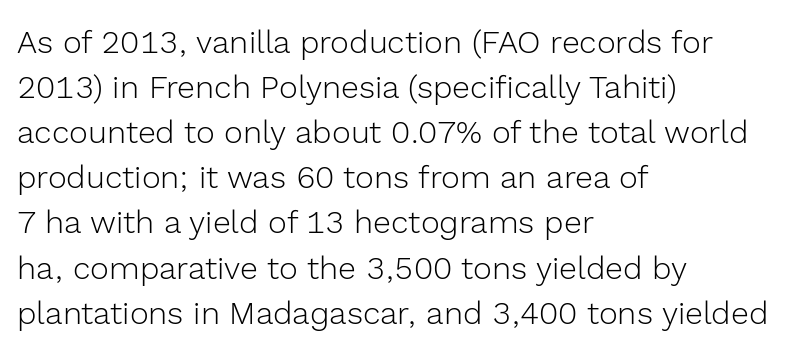
Q: Is the text bold? A: No.
Q: Is the text italic (slanted)? A: No, it is upright.
Q: Is the typeface a serif or a sans-serif typeface? A: Sans-serif.
Q: Is the text underlined? A: No.
Q: How is the paragraph aligned? A: Left-aligned.
Q: Is the spacing between letters normal or unusually wide? A: Normal.
Q: Is the spacing between lines tight, normal or loose? A: Normal.
Q: Width (condensed, normal, or wide)? A: Normal.
Q: x-height? A: Medium.
Q: Monospaced? A: No.
